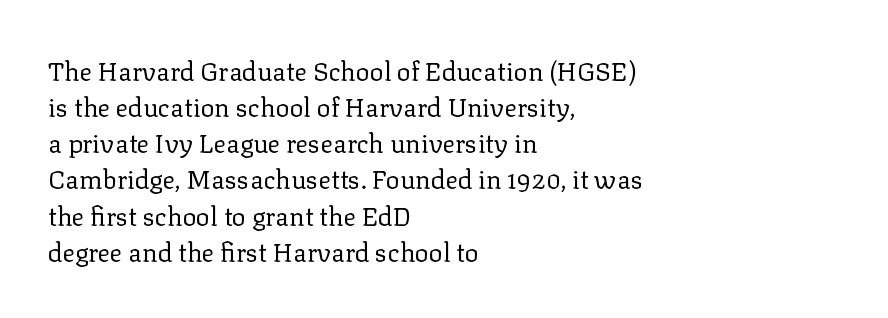
{"italic": "no", "bold": "no", "underline": "no", "align": "left", "line_spacing": "normal", "line_spacing_ratio": 1.39, "letter_spacing": "normal", "letter_spacing_em": 0.0, "glyph_px": 26}
